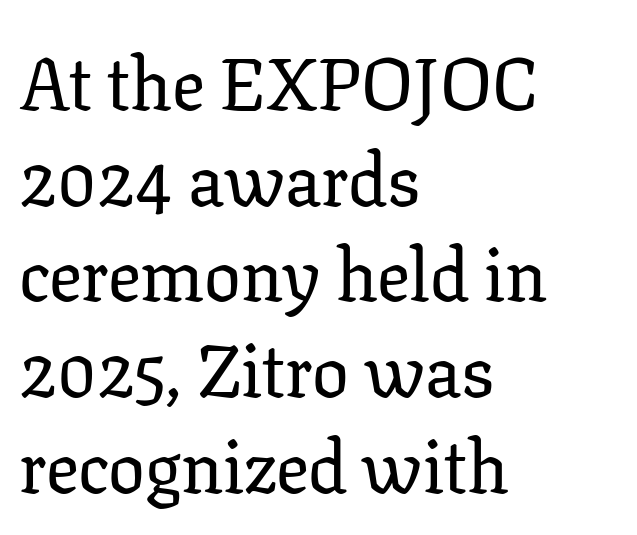
Q: Is the text italic (slanted)? A: No, it is upright.
Q: Is the typeface a serif or a sans-serif typeface? A: Serif.
Q: Is the text underlined? A: No.
Q: How is the paragraph aligned? A: Left-aligned.
Q: Is the spacing between letters normal or unusually wide? A: Normal.
Q: Is the spacing between lines tight, normal or loose? A: Normal.
Q: Width (condensed, normal, or wide)? A: Normal.
Q: Stroke contrast? A: Low.
Q: x-height? A: Medium.
Q: Monospaced? A: No.
